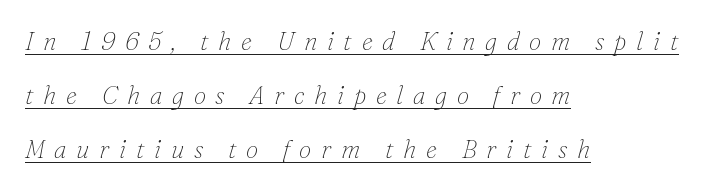
Q: Is the text bold? A: No.
Q: Is the text italic (slanted)? A: Yes, it leans right by about 16 degrees.
Q: Is the text underlined? A: Yes.
Q: How is the paragraph aligned? A: Left-aligned.
Q: Is the spacing between letters normal or unusually wide? A: Unusually wide.
Q: Is the spacing between lines tight, normal or loose? A: Loose.
